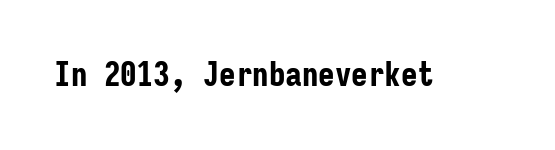
The image shows 33 px bold, condensed sans-serif type, upright, monospaced; set normal letter spacing, not underlined; low stroke contrast and a medium x-height.
